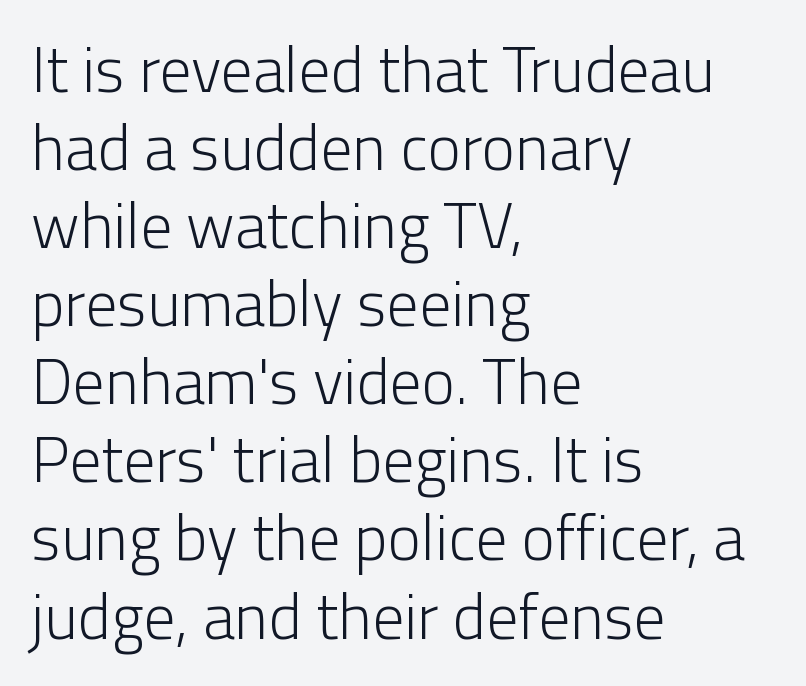
Q: Is the text bold? A: No.
Q: Is the text italic (slanted)? A: No, it is upright.
Q: Is the typeface a serif or a sans-serif typeface? A: Sans-serif.
Q: Is the text underlined? A: No.
Q: How is the paragraph aligned? A: Left-aligned.
Q: Is the spacing between letters normal or unusually wide? A: Normal.
Q: Width (condensed, normal, or wide)? A: Normal.
Q: Stroke contrast? A: Low.
Q: x-height? A: Medium.
Q: Monospaced? A: No.
